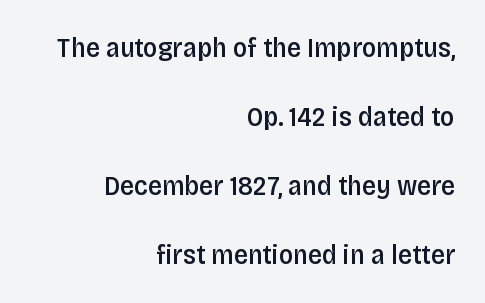
{"serif": "no", "italic": "no", "bold": "semi", "weight": "semibold", "width": "condensed", "stroke_contrast": "low", "x_height": "large", "monospaced": "no", "underline": "no", "align": "right", "line_spacing": "loose", "line_spacing_ratio": 2.47, "letter_spacing": "normal", "letter_spacing_em": 0.0, "glyph_px": 28}
